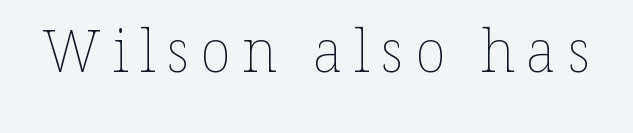
The image shows 58 px thin type, upright; set not underlined; low stroke contrast and a medium x-height.
